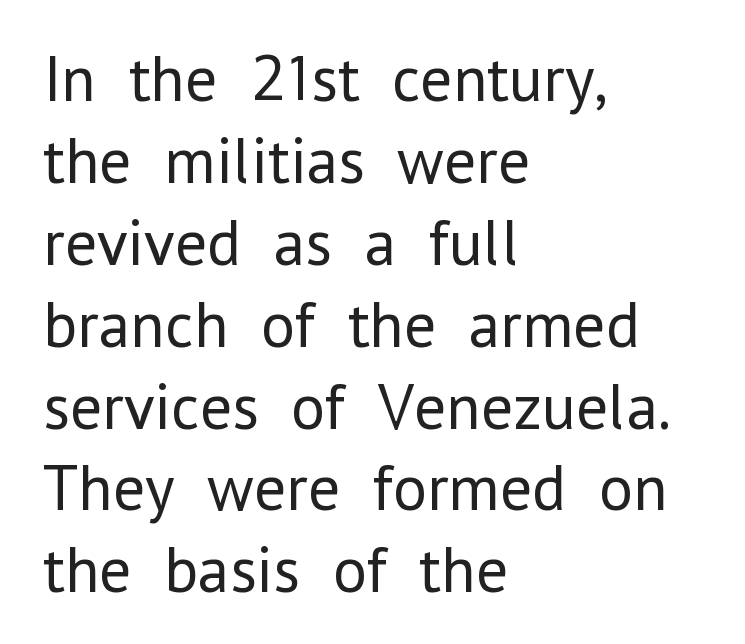
Spacing verdict: proportional, widths tailored to each character. This is the regular roman posture of the typeface. Baseline-to-baseline distance is the conventional proportion of letter height. Short note: letters normally spaced. Compared with a typical body face, this is equally light or lighter still. Unmarked baselines from the first word to the last.
